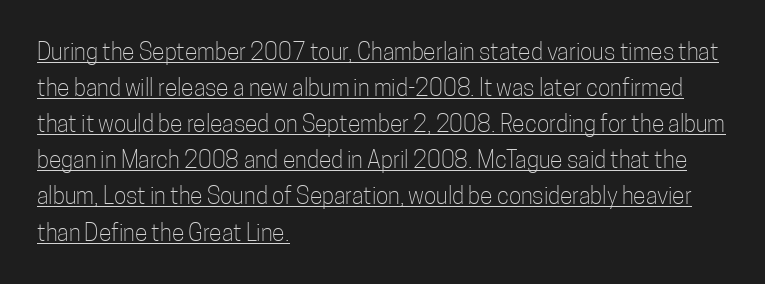
Q: Is the text bold? A: No.
Q: Is the text italic (slanted)? A: No, it is upright.
Q: Is the text underlined? A: Yes.
Q: How is the paragraph aligned? A: Left-aligned.
Q: Is the spacing between letters normal or unusually wide? A: Normal.
Q: Is the spacing between lines tight, normal or loose? A: Normal.
